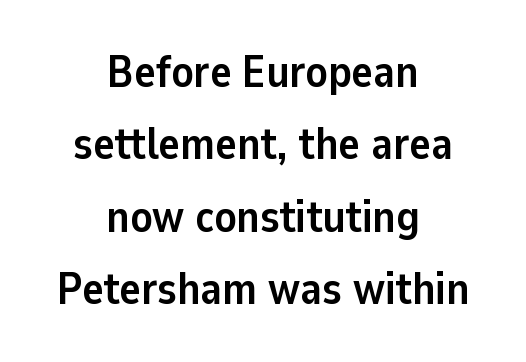
The image shows 45 px semibold sans-serif type, upright; set centered, normal line spacing (1.61x), normal letter spacing, not underlined; low stroke contrast and a medium x-height.
